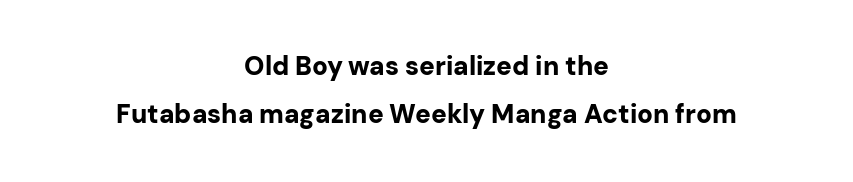
{"italic": "no", "bold": "yes", "underline": "no", "align": "center", "line_spacing_ratio": 1.85, "letter_spacing": "normal", "letter_spacing_em": 0.0, "glyph_px": 26}
